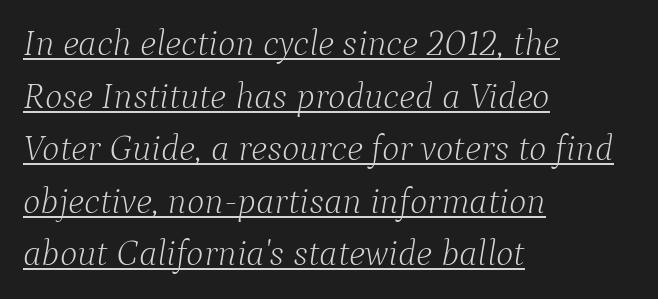
On a weight scale, this lands at 450 or below. Quick note: underline on. These lines are rendered in a variable-pitch font. Quick note: italic. Yep, those are serifs on the letters.
